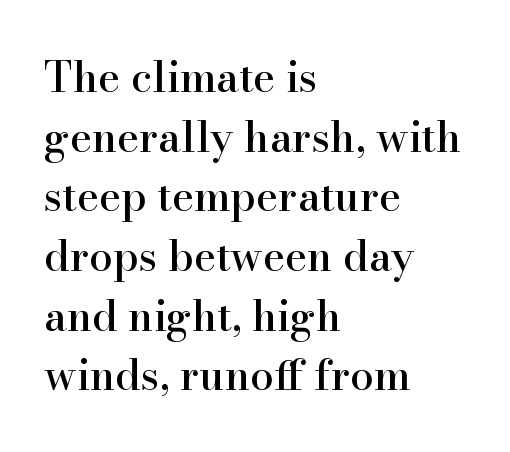
The image shows 42 px serif type, upright; set left-aligned, normal line spacing (1.42x), normal letter spacing, not underlined; high stroke contrast and a small x-height.
